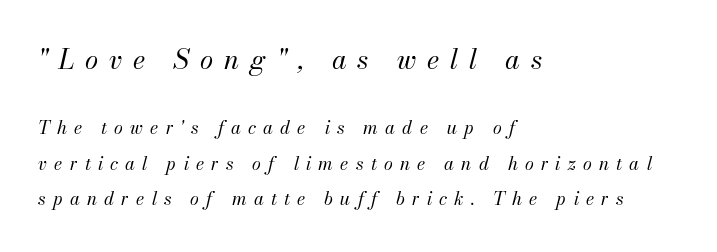
The typesetting does not lean heavy: it is not bold. Larger block? The one above; the one below is distinctly smaller. The tracking jumps out immediately: characters are airy and widely separated. The ragged edge is on the right, which tells us the setting is flush left.
